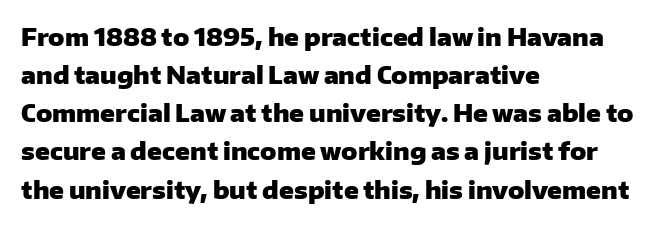
The image shows 24 px bold type, upright; set left-aligned, normal line spacing (1.59x), normal letter spacing, not underlined.
